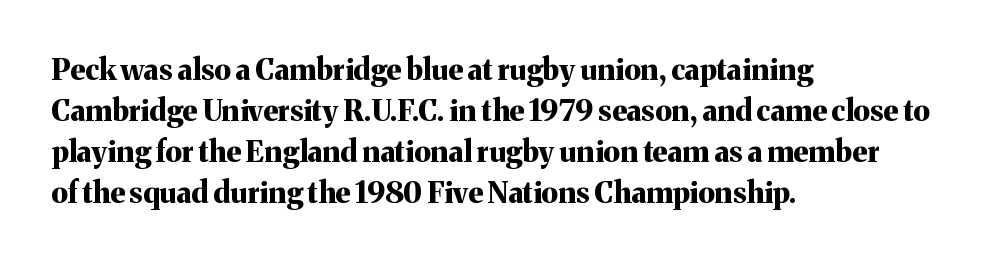
Q: Is the text bold? A: Yes.
Q: Is the text italic (slanted)? A: No, it is upright.
Q: Is the typeface a serif or a sans-serif typeface? A: Serif.
Q: Is the text underlined? A: No.
Q: How is the paragraph aligned? A: Left-aligned.
Q: Is the spacing between letters normal or unusually wide? A: Normal.
Q: Is the spacing between lines tight, normal or loose? A: Normal.
Q: Width (condensed, normal, or wide)? A: Normal.
Q: Stroke contrast? A: Medium.
Q: x-height? A: Medium.
Q: Monospaced? A: No.
